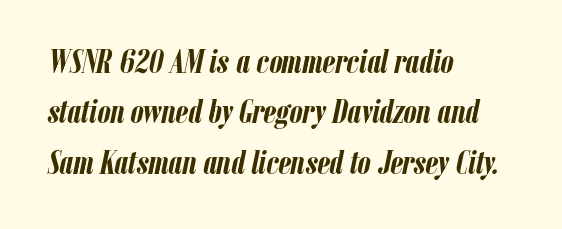
{"italic": "yes", "lean": "right", "slant_degrees": 12, "bold": "yes", "weight": "semibold", "width": "condensed", "stroke_contrast": "low", "x_height": "medium", "monospaced": "no", "underline": "no", "align": "left", "line_spacing": "normal", "line_spacing_ratio": 1.53, "letter_spacing": "normal", "letter_spacing_em": 0.0, "glyph_px": 33}
